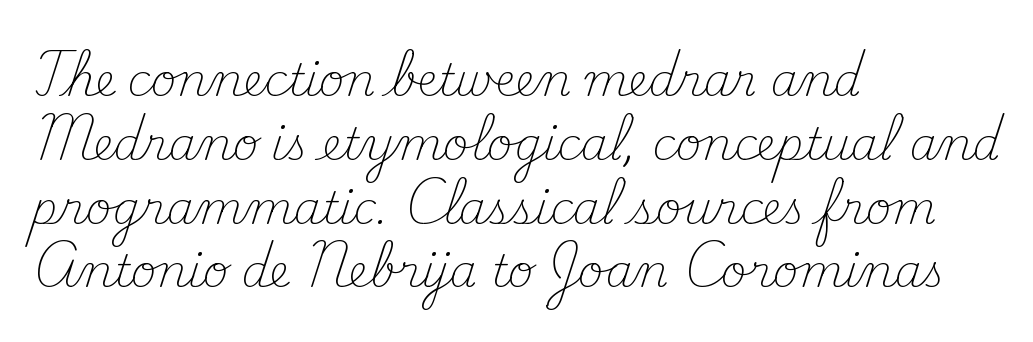
The image shows 44 px light serif type; set left-aligned, normal line spacing (1.45x), normal letter spacing, not underlined; medium stroke contrast and a small x-height.
